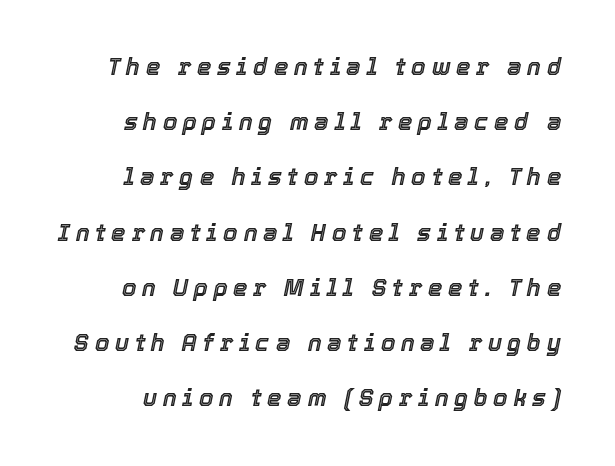
The image shows 23 px text type, italic (leaning right); set loose line spacing (2.4x), unusually wide letter spacing (+0.25 em), not underlined.
